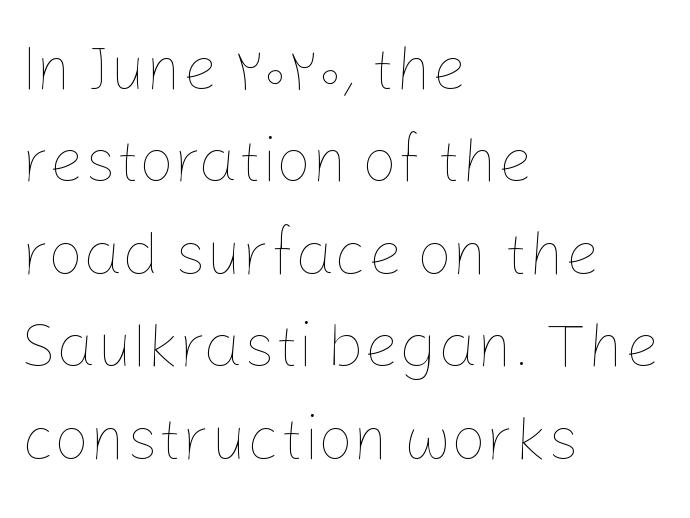
The image shows 62 px thin type, upright; set left-aligned, normal line spacing (1.49x), normal letter spacing, not underlined; low stroke contrast and a medium x-height.
